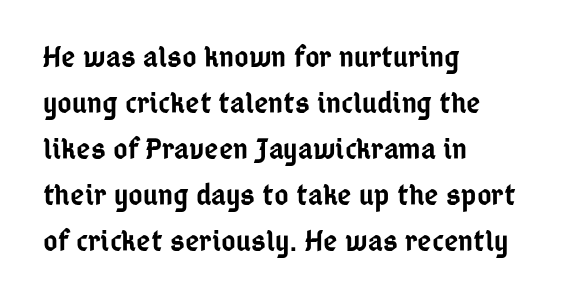
The image shows 31 px semibold, condensed sans-serif type, upright; set left-aligned, normal line spacing (1.48x), normal letter spacing, not underlined; low stroke contrast and a medium x-height.
